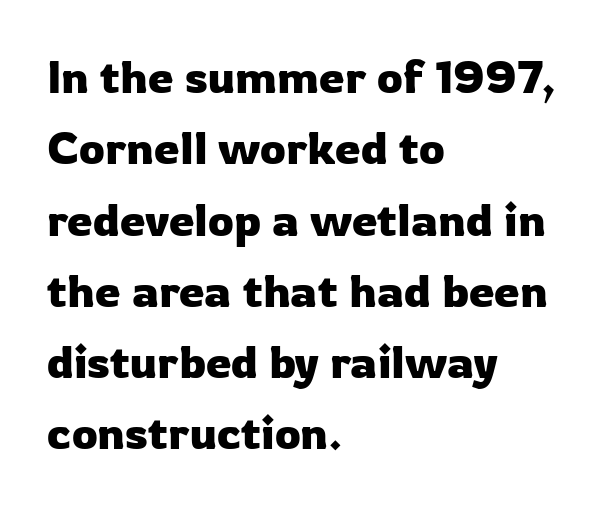
{"serif": "no", "italic": "no", "width": "normal", "stroke_contrast": "low", "x_height": "medium", "monospaced": "no", "underline": "no", "align": "left", "line_spacing": "normal", "line_spacing_ratio": 1.55, "letter_spacing": "normal", "letter_spacing_em": 0.0, "glyph_px": 46}
